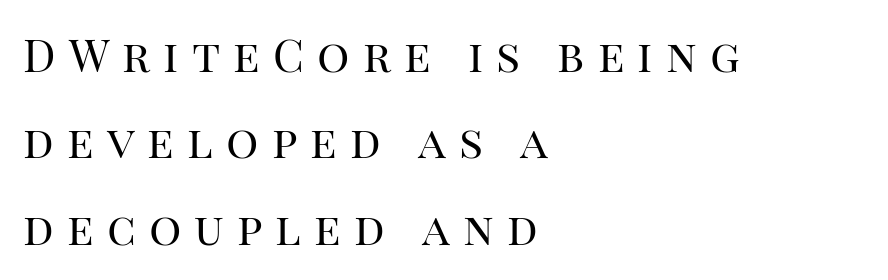
The image shows 45 px regular-weight serif type, upright; set left-aligned, loose line spacing (1.92x), unusually wide letter spacing (+0.29 em), not underlined; high stroke contrast and a large x-height.
